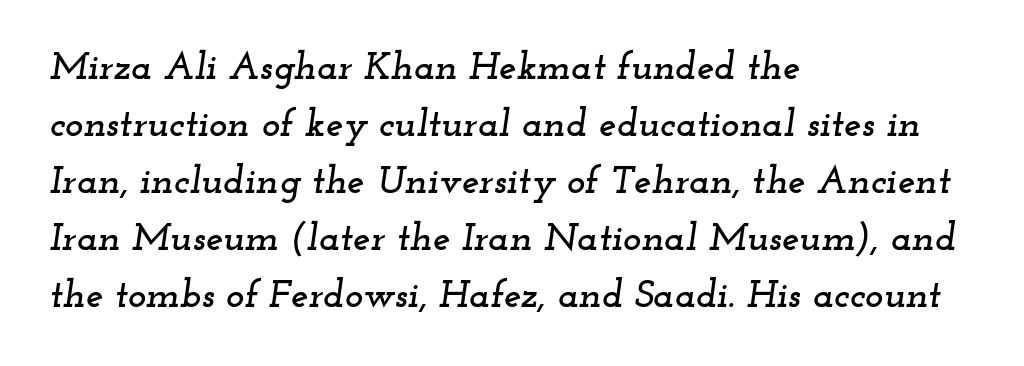
Q: Is the text italic (slanted)? A: Yes, it leans right by about 12 degrees.
Q: Is the typeface a serif or a sans-serif typeface? A: Serif.
Q: Is the text underlined? A: No.
Q: How is the paragraph aligned? A: Left-aligned.
Q: Is the spacing between letters normal or unusually wide? A: Normal.
Q: Is the spacing between lines tight, normal or loose? A: Normal.
Q: Width (condensed, normal, or wide)? A: Wide.
Q: Stroke contrast? A: Low.
Q: x-height? A: Small.
Q: Monospaced? A: No.
